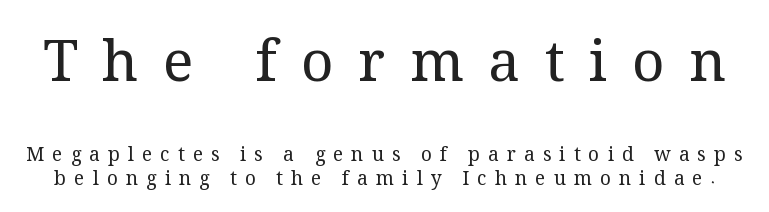
{"serif": "yes", "italic": "no", "bold": "no", "weight": "regular", "width": "normal", "stroke_contrast": "medium", "x_height": "medium", "monospaced": "no", "underline": "no", "line_spacing": "normal", "line_spacing_ratio": 1.3, "letter_spacing": "wide", "letter_spacing_em": 0.43, "larger_block": "first", "size_ratio": 3.0, "glyph_px": 57}
